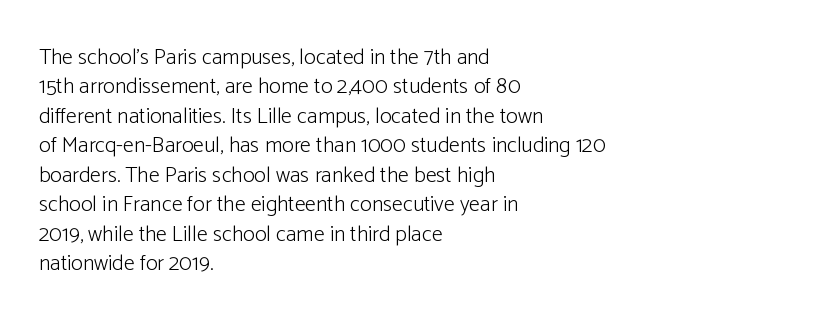
The image shows 22 px text type, upright; set left-aligned, normal line spacing (1.34x), normal letter spacing, not underlined.
